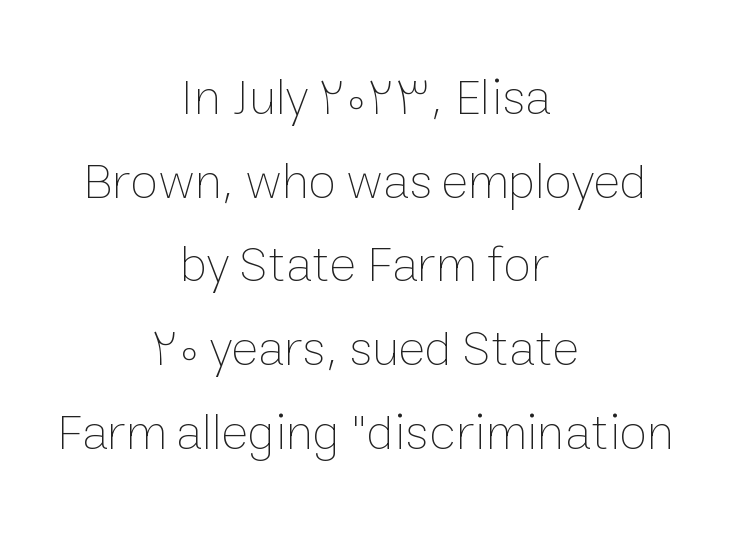
Q: Is the text bold? A: No.
Q: Is the text italic (slanted)? A: No, it is upright.
Q: Is the text underlined? A: No.
Q: How is the paragraph aligned? A: Centered.
Q: Is the spacing between letters normal or unusually wide? A: Normal.
Q: Is the spacing between lines tight, normal or loose? A: Normal.
Q: Width (condensed, normal, or wide)? A: Normal.
Q: Stroke contrast? A: Low.
Q: x-height? A: Medium.
Q: Monospaced? A: No.
